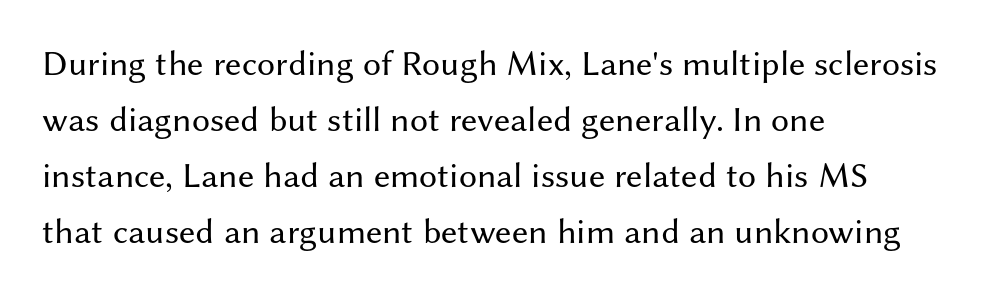
The image shows 36 px regular-weight sans-serif type, upright; set left-aligned, normal line spacing (1.56x), normal letter spacing, not underlined; medium stroke contrast and a medium x-height.
